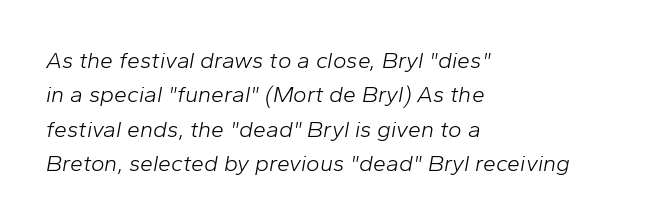
{"italic": "yes", "lean": "right", "slant_degrees": 10, "bold": "no", "underline": "no", "align": "left", "line_spacing": "normal", "line_spacing_ratio": 1.5, "letter_spacing": "normal", "letter_spacing_em": 0.0, "glyph_px": 23}
